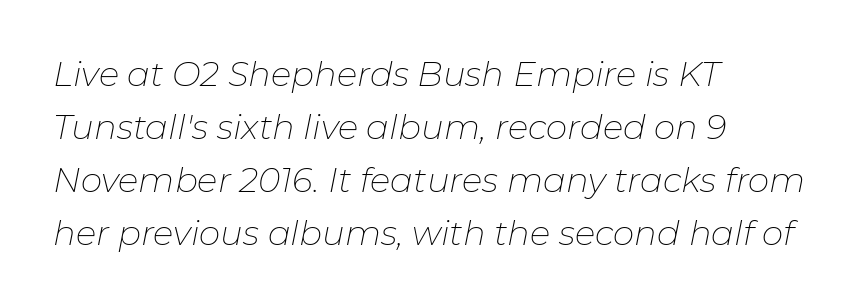
Q: Is the text bold? A: No.
Q: Is the text italic (slanted)? A: Yes, it leans right by about 11 degrees.
Q: Is the text underlined? A: No.
Q: How is the paragraph aligned? A: Left-aligned.
Q: Is the spacing between letters normal or unusually wide? A: Normal.
Q: Is the spacing between lines tight, normal or loose? A: Normal.
Q: Width (condensed, normal, or wide)? A: Normal.
Q: Stroke contrast? A: Low.
Q: x-height? A: Medium.
Q: Monospaced? A: No.
